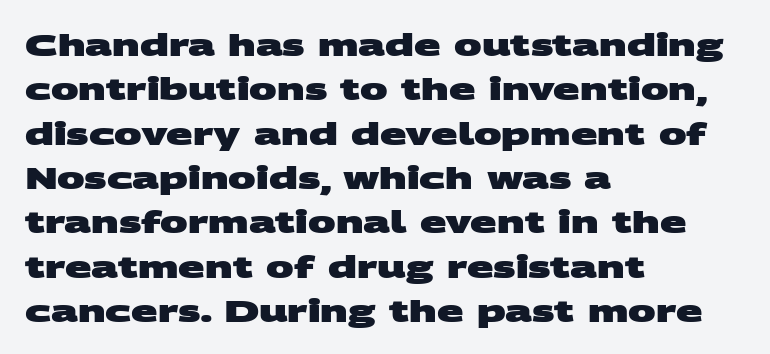
The image shows 31 px heavy, wide sans-serif type; set left-aligned, normal line spacing (1.43x), normal letter spacing, not underlined; medium stroke contrast and a large x-height.
